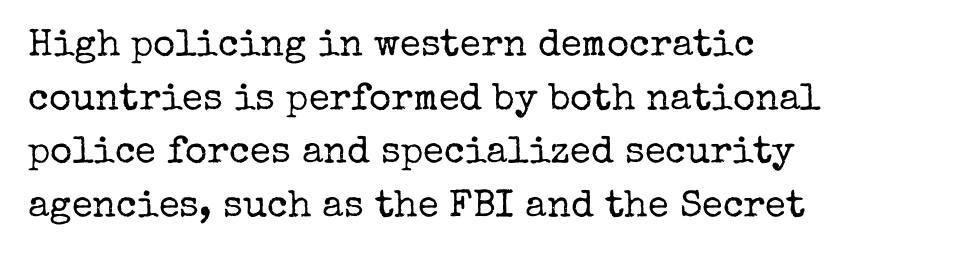
Q: Is the text bold? A: No.
Q: Is the text italic (slanted)? A: No, it is upright.
Q: Is the typeface a serif or a sans-serif typeface? A: Serif.
Q: Is the text underlined? A: No.
Q: How is the paragraph aligned? A: Left-aligned.
Q: Is the spacing between letters normal or unusually wide? A: Normal.
Q: Is the spacing between lines tight, normal or loose? A: Normal.
Q: Width (condensed, normal, or wide)? A: Normal.
Q: Stroke contrast? A: Low.
Q: x-height? A: Medium.
Q: Monospaced? A: No.
